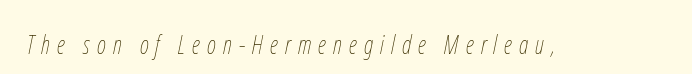
The image shows 25 px text type, italic (leaning right); set unusually wide letter spacing (+0.28 em), not underlined.
